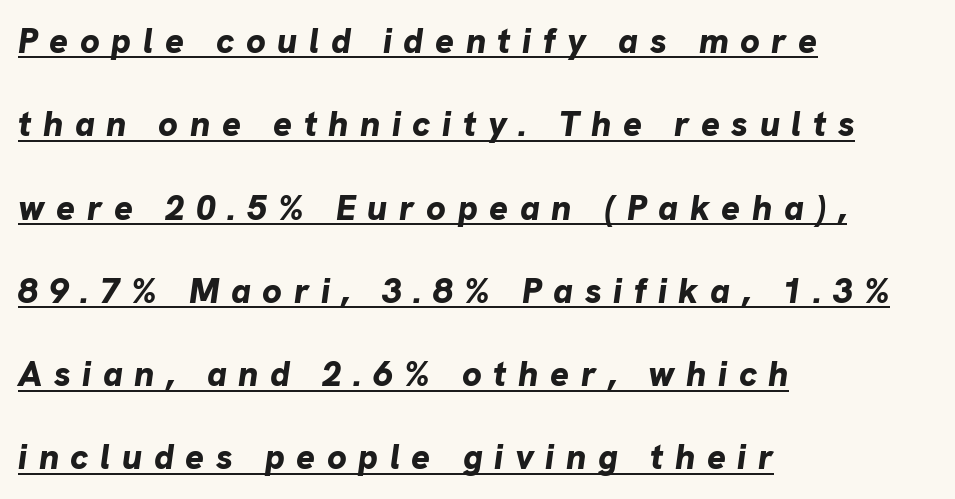
Q: Is the text bold? A: Yes.
Q: Is the text italic (slanted)? A: Yes, it leans right by about 8 degrees.
Q: Is the text underlined? A: Yes.
Q: How is the paragraph aligned? A: Left-aligned.
Q: Is the spacing between letters normal or unusually wide? A: Unusually wide.
Q: Is the spacing between lines tight, normal or loose? A: Loose.
Q: Width (condensed, normal, or wide)? A: Normal.
Q: Stroke contrast? A: Low.
Q: x-height? A: Medium.
Q: Monospaced? A: No.
